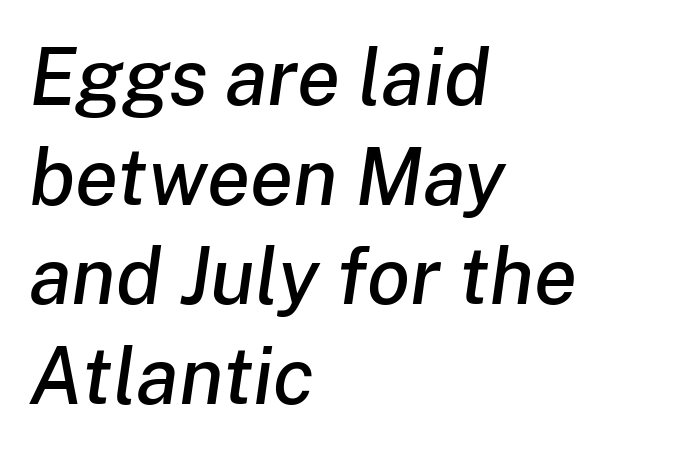
Check the space under the baseline: it is left empty. The letterforms sit shoulder to shoulder at normal distance. The rows are spaced the way most documents space them. The whole block is typeset with a tilt. Is this a fixed-width face? No — the glyphs have proportional, varying widths. The lines in this sample share a left origin and differ only in where they stop.
